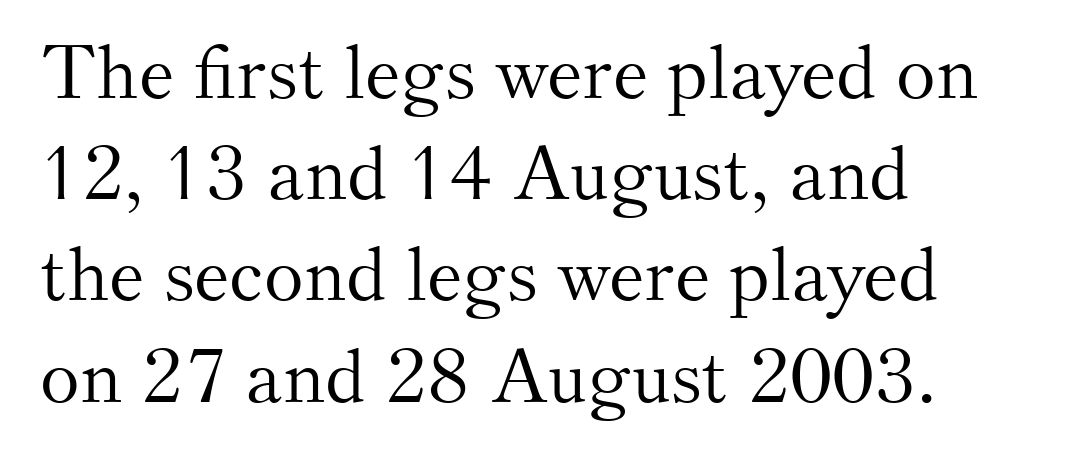
{"serif": "yes", "italic": "no", "bold": "no", "weight": "light", "width": "normal", "stroke_contrast": "medium", "x_height": "small", "monospaced": "no", "underline": "no", "align": "left", "line_spacing": "normal", "line_spacing_ratio": 1.35, "letter_spacing": "normal", "letter_spacing_em": 0.0, "glyph_px": 75}
